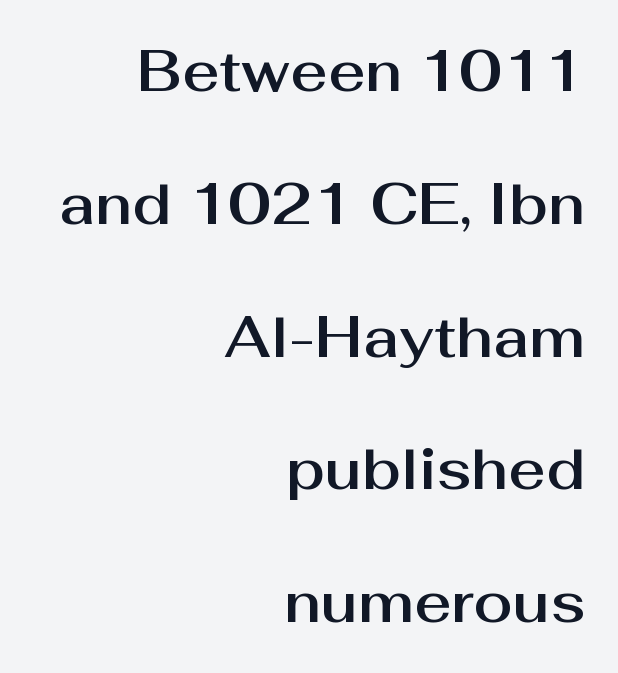
The image shows 57 px sans-serif type, upright; set right-aligned, loose line spacing (2.33x), normal letter spacing, not underlined; medium stroke contrast and a medium x-height.
